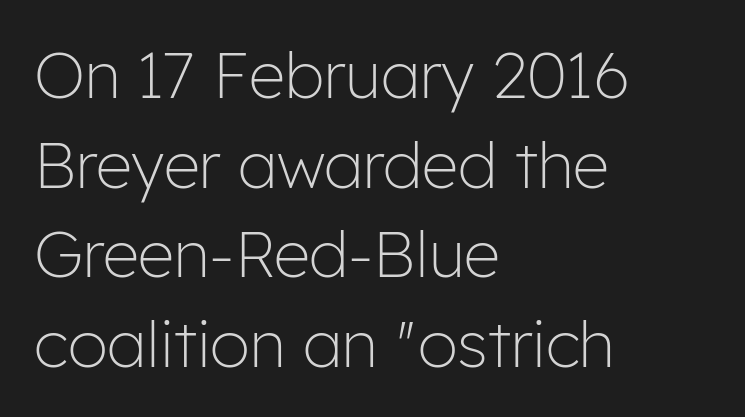
Anything drawn beneath the words? Only blank space. Grotesque or geometric, the face here clearly has no serifs. Honestly, the letter spacing is just normal — you wouldn't notice it. No letter is thick-stroked: the sample isn't bold. Think of a printed novel: that variable character pitch is what you see here.
